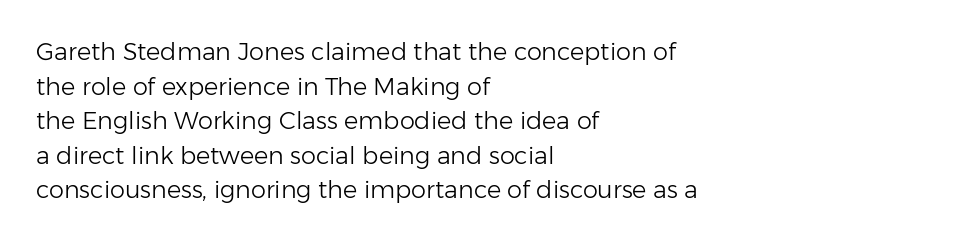
Q: Is the text bold? A: No.
Q: Is the text italic (slanted)? A: No, it is upright.
Q: Is the text underlined? A: No.
Q: How is the paragraph aligned? A: Left-aligned.
Q: Is the spacing between letters normal or unusually wide? A: Normal.
Q: Is the spacing between lines tight, normal or loose? A: Normal.
